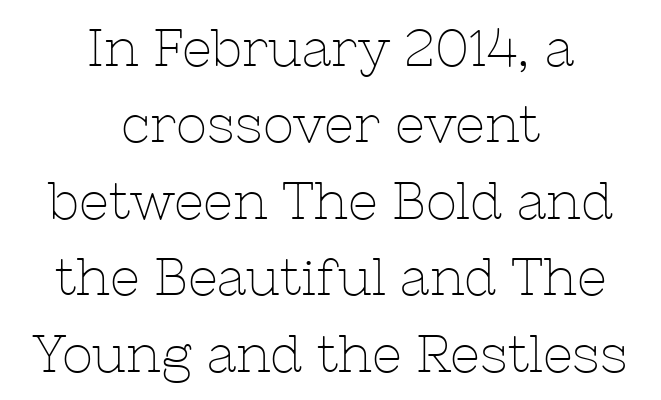
Q: Is the text bold? A: No.
Q: Is the text italic (slanted)? A: No, it is upright.
Q: Is the typeface a serif or a sans-serif typeface? A: Serif.
Q: Is the text underlined? A: No.
Q: How is the paragraph aligned? A: Centered.
Q: Is the spacing between letters normal or unusually wide? A: Normal.
Q: Is the spacing between lines tight, normal or loose? A: Normal.
Q: Width (condensed, normal, or wide)? A: Normal.
Q: Stroke contrast? A: Low.
Q: x-height? A: Medium.
Q: Monospaced? A: No.
